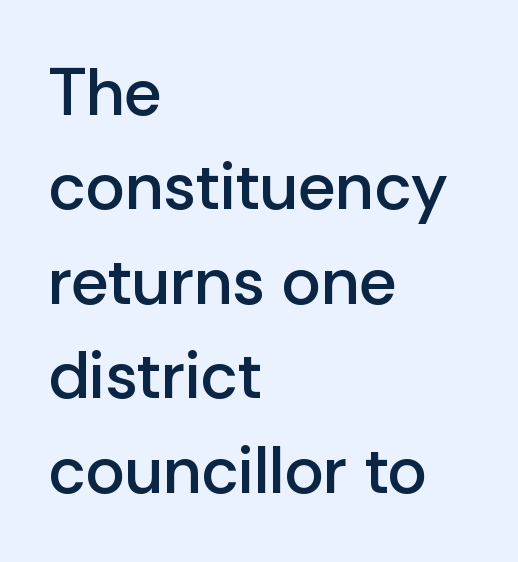
The image shows 67 px semibold sans-serif type, upright; set left-aligned, normal line spacing (1.41x), normal letter spacing, not underlined; low stroke contrast and a medium x-height.
